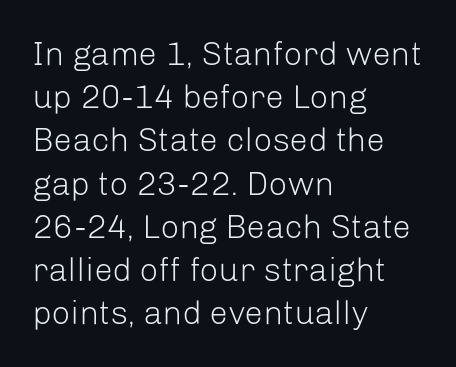
The image shows 33 px light sans-serif type, upright; set left-aligned, normal line spacing (1.31x), normal letter spacing, not underlined; low stroke contrast and a medium x-height.
